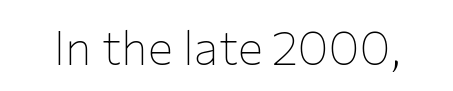
{"serif": "no", "italic": "no", "bold": "no", "weight": "thin", "width": "normal", "stroke_contrast": "low", "x_height": "medium", "monospaced": "no", "underline": "no", "letter_spacing": "normal", "letter_spacing_em": 0.0, "glyph_px": 48}
